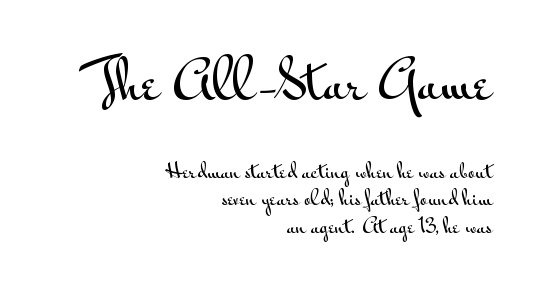
The image shows 51 px wide sans-serif type; set right-aligned, normal line spacing (1.36x), normal letter spacing, not underlined; the first (top) block is 2.55x larger; medium stroke contrast and a small x-height.
